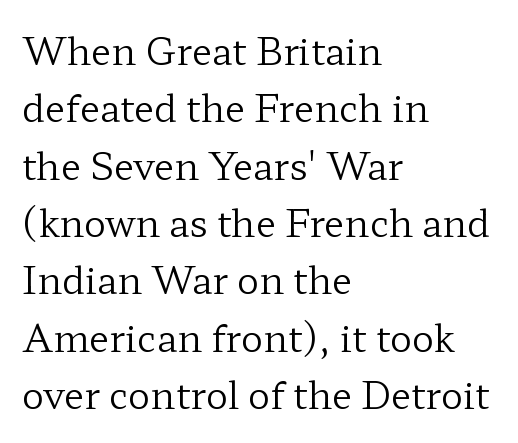
Descender tails drop into unmarked territory. The type family on display is of the serif kind. These glyphs show unthickened strokes, regular width or finer. Looks like regular typesetting: each glyph gets only the width it needs. Designer's note — italics off, roman on.
